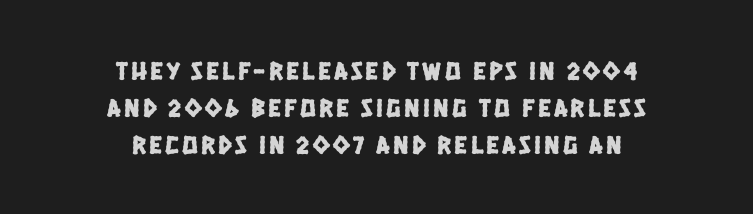
{"underline": "no", "align": "center", "line_spacing": "normal", "line_spacing_ratio": 1.42, "glyph_px": 26}
